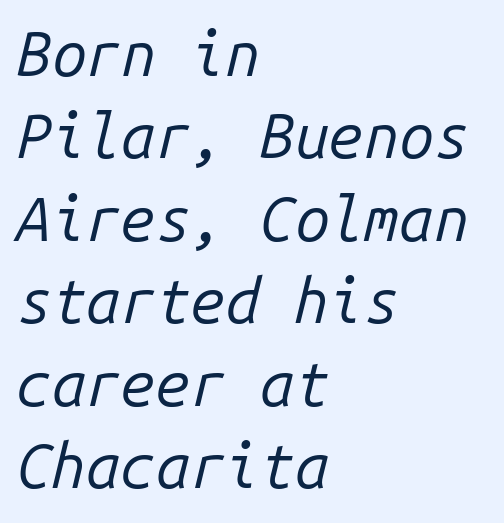
Q: Is the text bold? A: No.
Q: Is the text italic (slanted)? A: Yes, it leans right by about 14 degrees.
Q: Is the text underlined? A: No.
Q: How is the paragraph aligned? A: Left-aligned.
Q: Is the spacing between letters normal or unusually wide? A: Normal.
Q: Is the spacing between lines tight, normal or loose? A: Normal.
Q: Width (condensed, normal, or wide)? A: Normal.
Q: Stroke contrast? A: Low.
Q: x-height? A: Medium.
Q: Monospaced? A: Yes.
